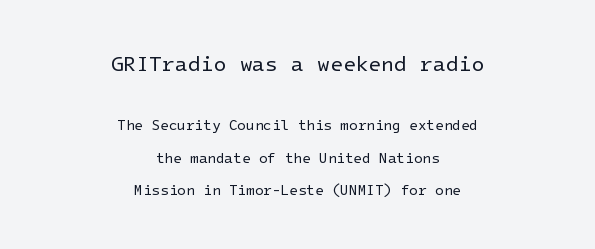
Characters follow at the spacing the type designer built in. Italic? Not at all — the glyphs are vertical. The typesetting does not lean heavy: it is not bold. The first block has been scaled up relative to the second. The string is rendered with underlining switched off.
